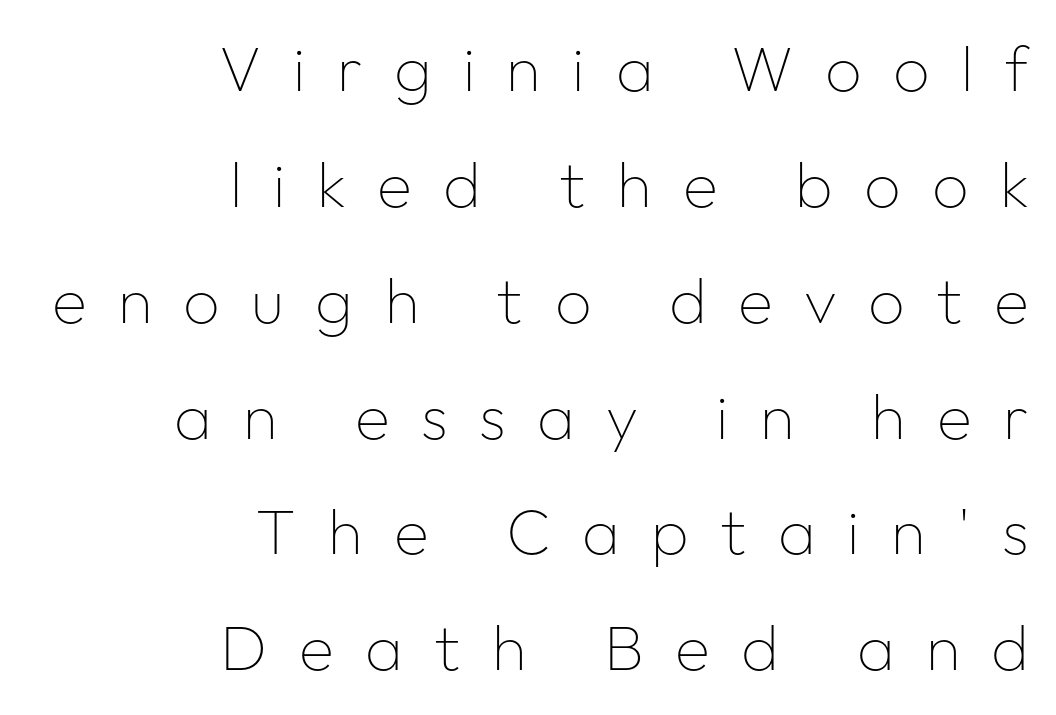
{"serif": "no", "italic": "no", "bold": "no", "weight": "thin", "width": "normal", "stroke_contrast": "low", "x_height": "medium", "monospaced": "no", "underline": "no", "align": "right", "line_spacing_ratio": 1.81, "letter_spacing": "wide", "letter_spacing_em": 0.49, "glyph_px": 64}
